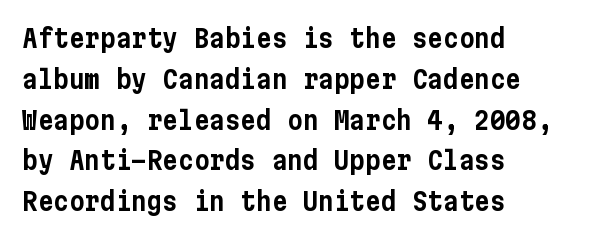
The image shows 26 px text type, upright; set left-aligned, normal line spacing (1.57x), normal letter spacing, not underlined.
